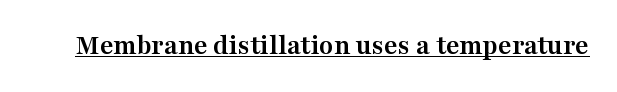
The image shows 29 px semibold, wide serif type, upright; set normal letter spacing, underlined; medium stroke contrast and a medium x-height.
